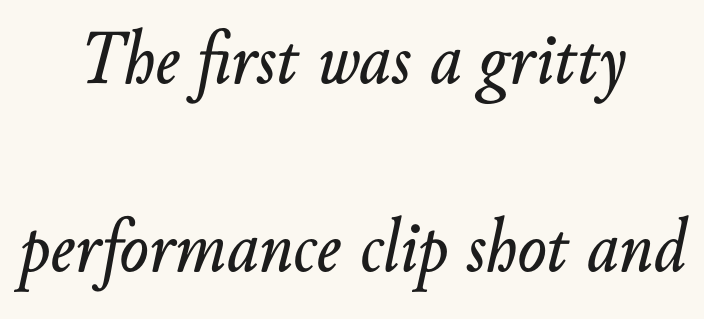
{"italic": "yes", "lean": "right", "slant_degrees": 10, "width": "normal", "stroke_contrast": "low", "x_height": "small", "monospaced": "no", "underline": "no", "align": "center", "line_spacing": "loose", "line_spacing_ratio": 2.44, "letter_spacing": "normal", "letter_spacing_em": 0.0, "glyph_px": 77}
